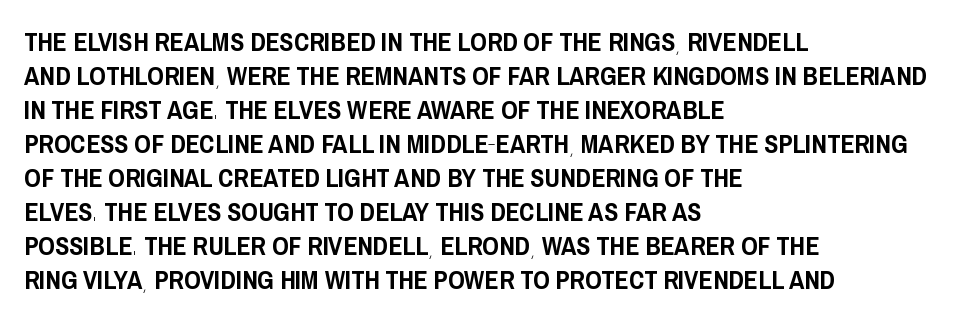
The image shows 26 px text type, upright; set left-aligned, normal line spacing (1.31x), normal letter spacing, not underlined.
